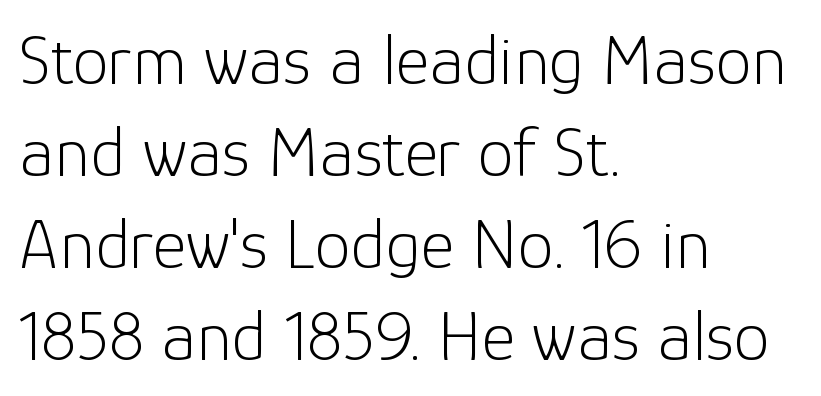
Characters follow at the spacing the type designer built in. If you drew a ruler down the left edge, every line would touch it. Here the designer chose a conventional face with non-uniform glyph widths. This is not heavy type; no bold has been used.
